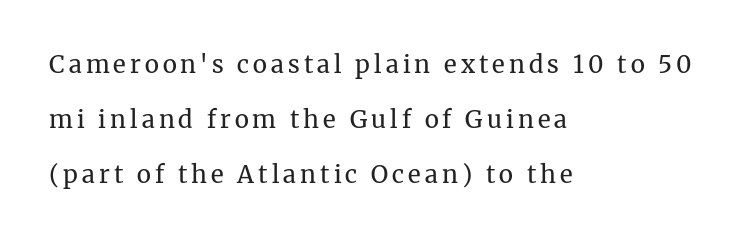
Unlike italic type, these characters show no tilt at all. Nobody drew a line under any word here. Regarding leading, the lines here are spaced well apart. The passage is arranged the way most books set body copy — flush left. Weight: not bold — regular or lighter.
